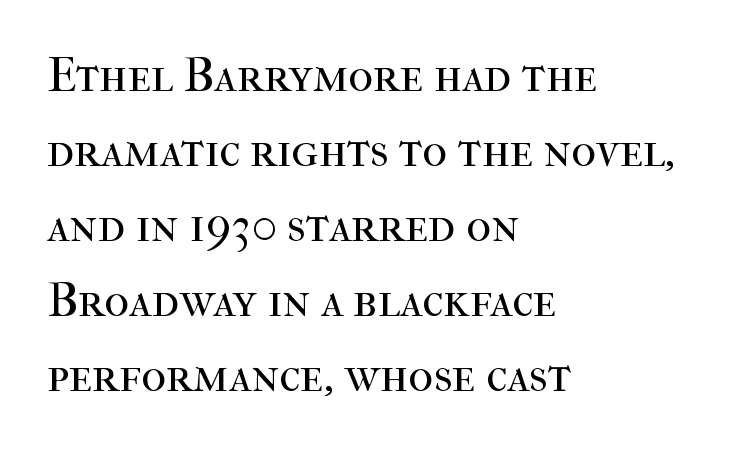
The image shows 48 px regular-weight serif type, upright; set left-aligned, normal line spacing (1.56x), normal letter spacing, not underlined; high stroke contrast and a medium x-height.
